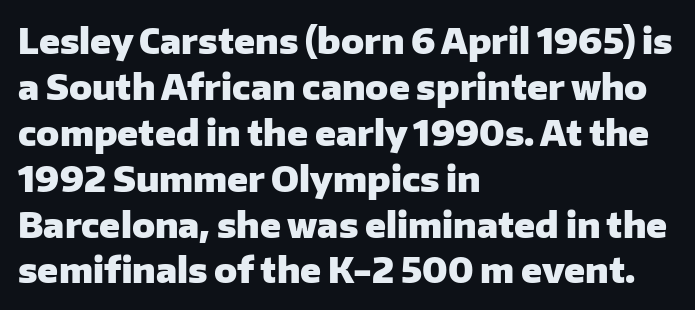
The image shows 34 px heavy sans-serif type, upright; set left-aligned, normal line spacing (1.35x), normal letter spacing, not underlined; low stroke contrast and a medium x-height.
